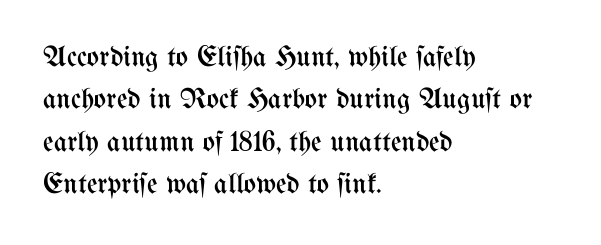
Designer's note — italics off, roman on. If you drew a ruler down the left edge, every line would touch it. The words here are not underlined. Summary of vertical rhythm: regular, with standard interline spacing.
